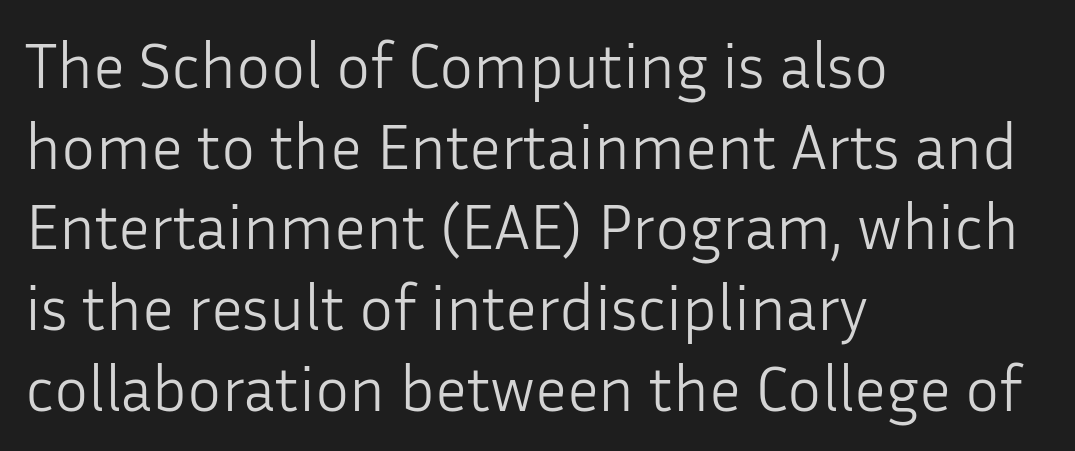
Typeset ragged right — the left edge is the straight one. The type sits square on the baseline with zero lean. These lines sit exactly where default settings would place them. The specimen omits any rule beneath the text block's lines. Inter-character spacing is left at the font's built-in metrics. The designer went with a sans here, leaving each stem footless.
